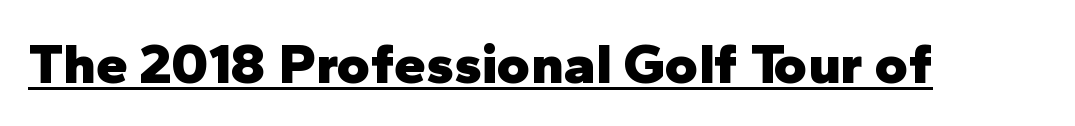
This is underlined copy, the kind a proofreader might mark for attention. Bold? Absolutely — the strokes are thick and heavy. Glyph-to-glyph distance matches everyday printed text. What kind of face is this? One without serifs — a sans.
